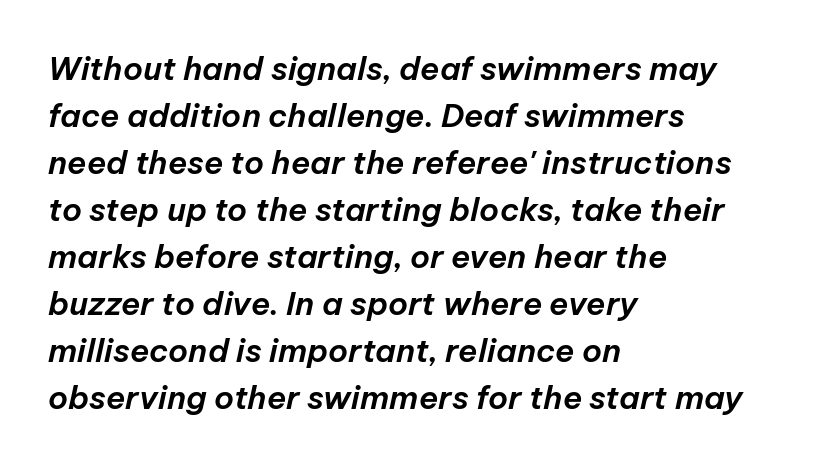
{"italic": "yes", "lean": "right", "slant_degrees": 12, "width": "normal", "stroke_contrast": "low", "x_height": "medium", "monospaced": "no", "underline": "no", "align": "left", "line_spacing": "normal", "line_spacing_ratio": 1.47, "letter_spacing": "normal", "letter_spacing_em": 0.0, "glyph_px": 32}
